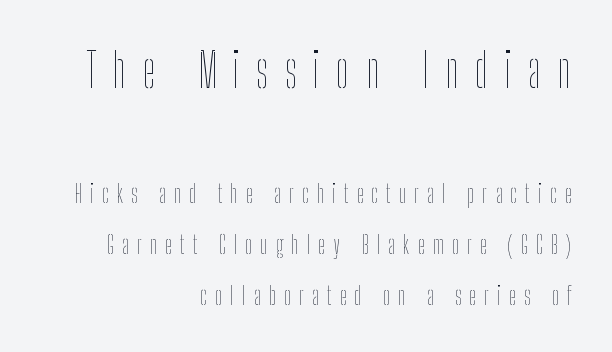
{"italic": "no", "bold": "no", "weight": "thin", "width": "condensed", "stroke_contrast": "low", "x_height": "medium", "monospaced": "no", "underline": "no", "align": "right", "line_spacing": "loose", "line_spacing_ratio": 2.13, "letter_spacing": "wide", "letter_spacing_em": 0.35, "larger_block": "first", "size_ratio": 1.96, "glyph_px": 47}
